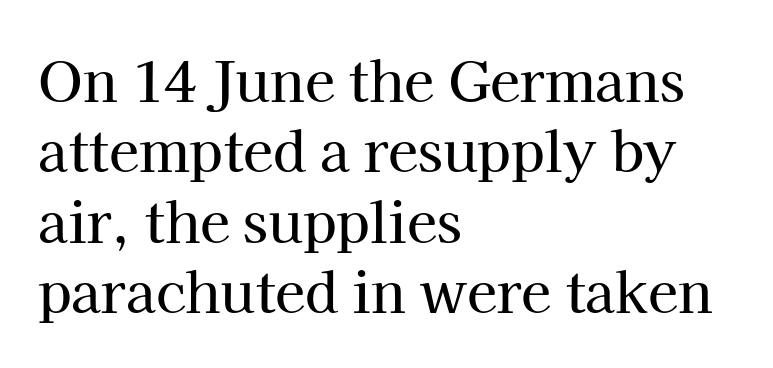
{"serif": "yes", "italic": "no", "width": "normal", "stroke_contrast": "high", "x_height": "medium", "monospaced": "no", "underline": "no", "align": "left", "line_spacing": "normal", "line_spacing_ratio": 1.28, "letter_spacing": "normal", "letter_spacing_em": 0.0, "glyph_px": 55}
